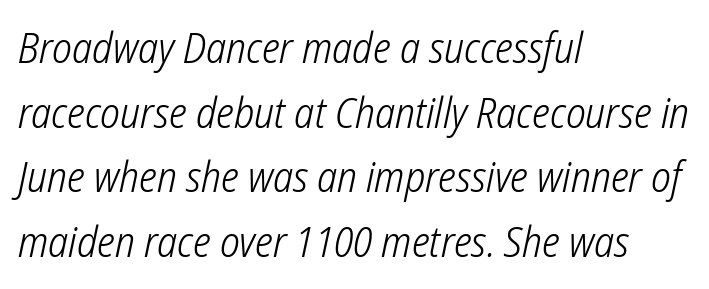
{"serif": "no", "bold": "no", "weight": "light", "width": "condensed", "stroke_contrast": "low", "x_height": "medium", "monospaced": "no", "underline": "no", "align": "left", "line_spacing": "normal", "line_spacing_ratio": 1.54, "letter_spacing": "normal", "letter_spacing_em": 0.0, "glyph_px": 42}
